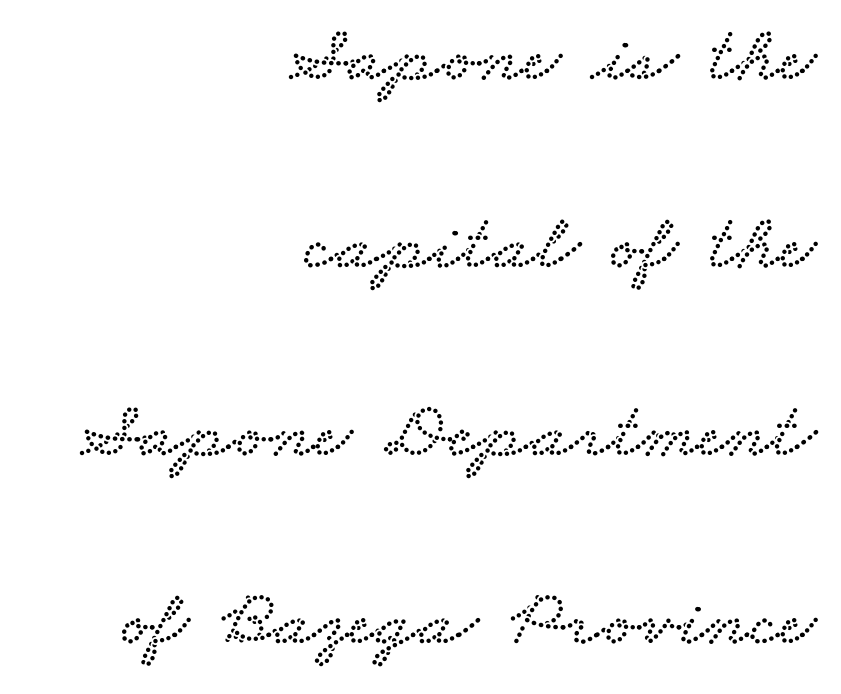
The image shows 80 px wide serif type; set right-aligned, loose line spacing (2.35x), normal letter spacing, not underlined; low stroke contrast and a small x-height.
